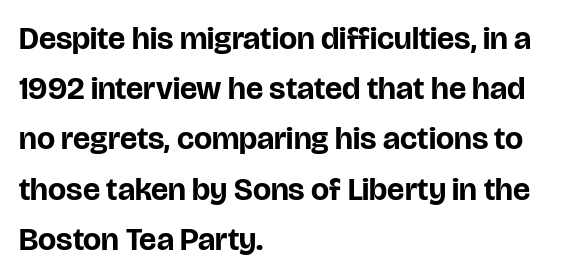
The image shows 32 px bold sans-serif type, upright; set left-aligned, normal line spacing (1.57x), normal letter spacing, not underlined; low stroke contrast and a large x-height.
